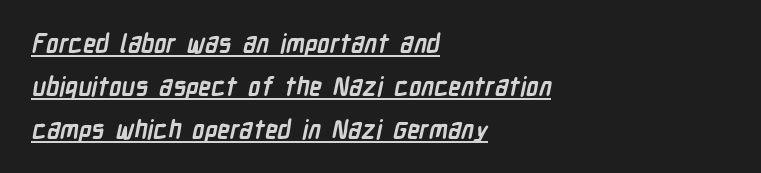
Q: Is the text bold? A: Yes.
Q: Is the text underlined? A: Yes.
Q: How is the paragraph aligned? A: Left-aligned.
Q: Is the spacing between letters normal or unusually wide? A: Normal.
